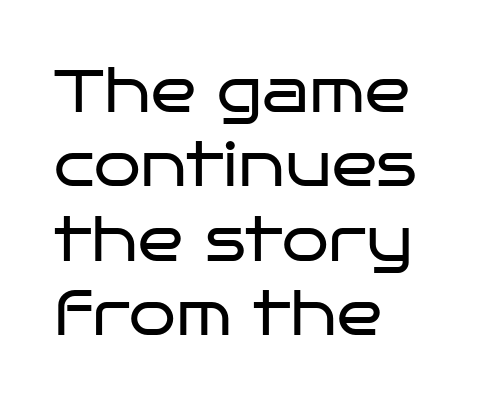
The image shows 60 px regular-weight, wide sans-serif type, upright; set left-aligned, line spacing 1.24x, normal letter spacing, not underlined; low stroke contrast and a large x-height.
